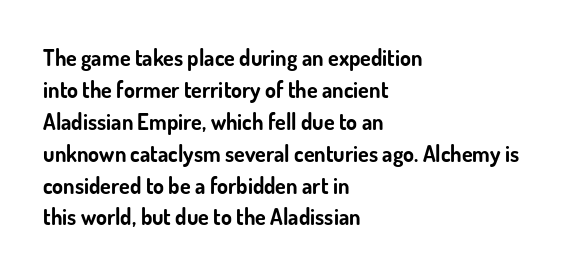
{"italic": "no", "bold": "yes", "underline": "no", "align": "left", "line_spacing": "normal", "line_spacing_ratio": 1.45, "letter_spacing": "normal", "letter_spacing_em": 0.0, "glyph_px": 22}
